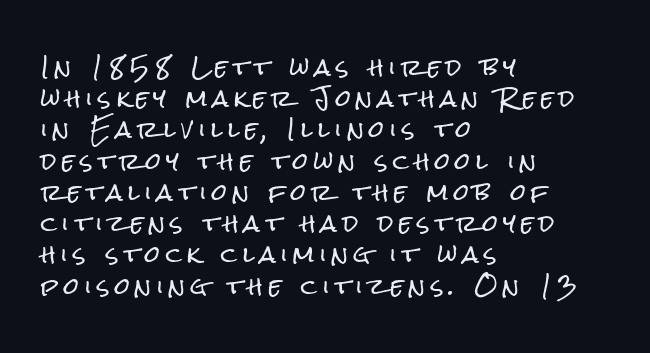
The image shows 22 px text type, upright; set left-aligned, normal line spacing (1.42x), unusually wide letter spacing (+0.25 em), not underlined.
